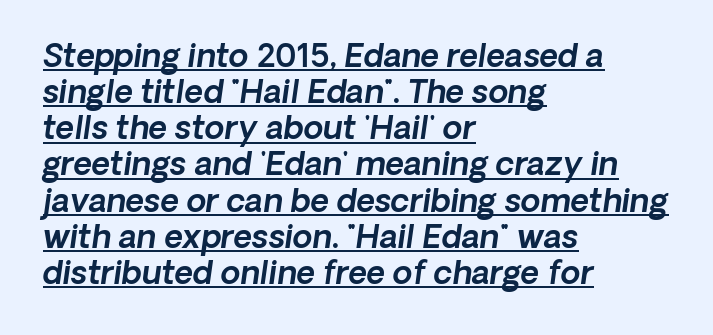
Q: Is the text italic (slanted)? A: Yes, it leans right by about 8 degrees.
Q: Is the text underlined? A: Yes.
Q: How is the paragraph aligned? A: Left-aligned.
Q: Is the spacing between letters normal or unusually wide? A: Normal.
Q: Is the spacing between lines tight, normal or loose? A: Tight.
Q: Width (condensed, normal, or wide)? A: Normal.
Q: x-height? A: Medium.
Q: Monospaced? A: No.
